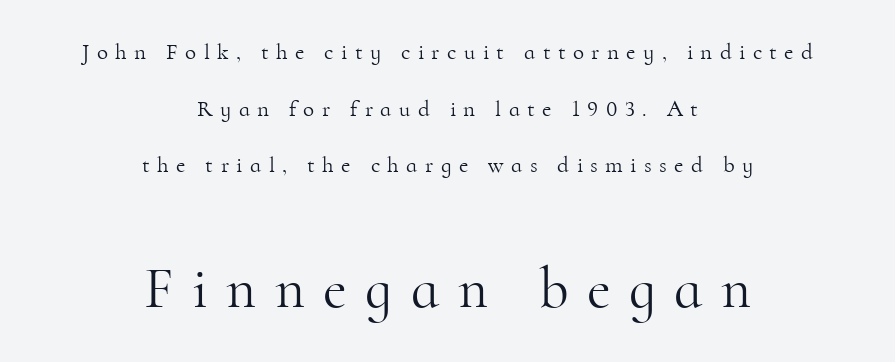
The image shows 58 px light serif type, upright; set centered, loose line spacing (2.46x), unusually wide letter spacing (+0.32 em), not underlined; the second (bottom) block is 2.52x larger; high stroke contrast and a small x-height.
